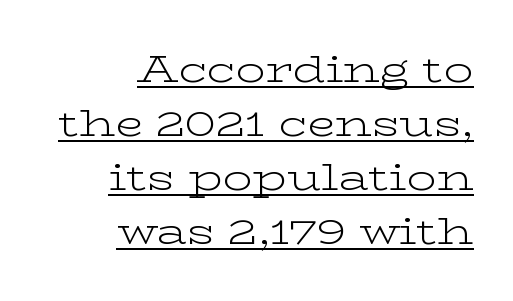
Leftover space on each line is placed entirely before the opening word. Every character sits straight up, as roman type does. Character widths vary here, with narrow letters taking less room than wide ones. The designer left line spacing at the default. Stroke terminals: seriffed. Letter spacing: default.
